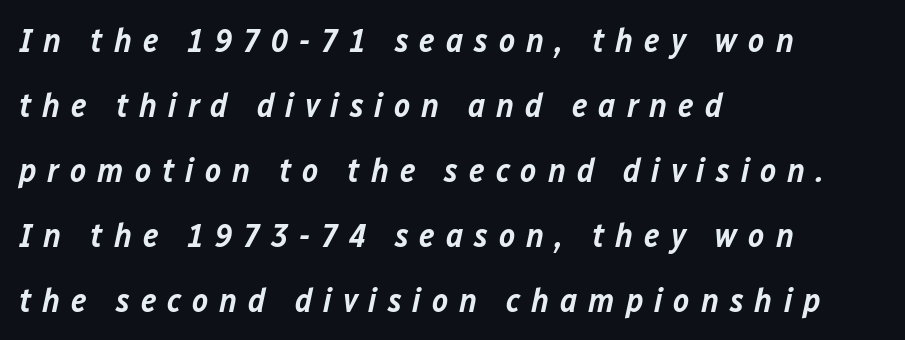
{"italic": "yes", "lean": "right", "slant_degrees": 12, "bold": "semi", "weight": "semibold", "width": "normal", "stroke_contrast": "low", "x_height": "medium", "monospaced": "no", "underline": "no", "align": "left", "line_spacing": "loose", "line_spacing_ratio": 1.91, "letter_spacing": "wide", "letter_spacing_em": 0.32, "glyph_px": 34}
